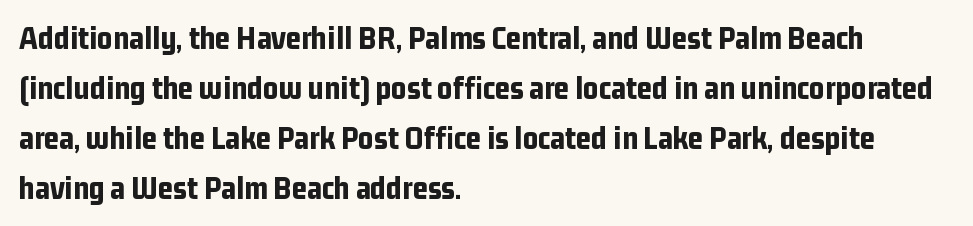
Weight check: bold — yes, fully. These lines were composed using upright roman letters. Anything drawn beneath the words? Only blank space. Regarding serifs, this sample does without them.
